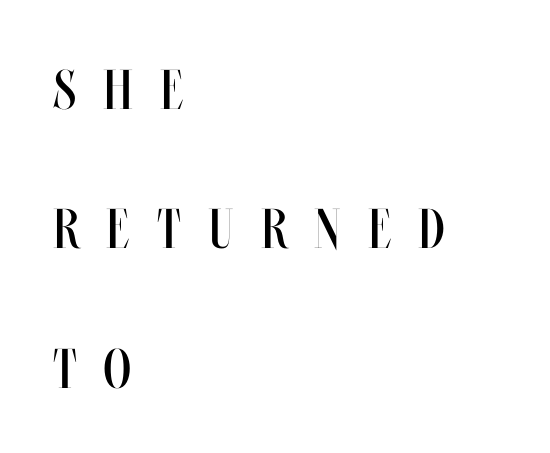
The image shows 56 px regular-weight, condensed type, upright; set left-aligned, loose line spacing (2.49x), unusually wide letter spacing (+0.49 em), not underlined; medium stroke contrast and a large x-height.
